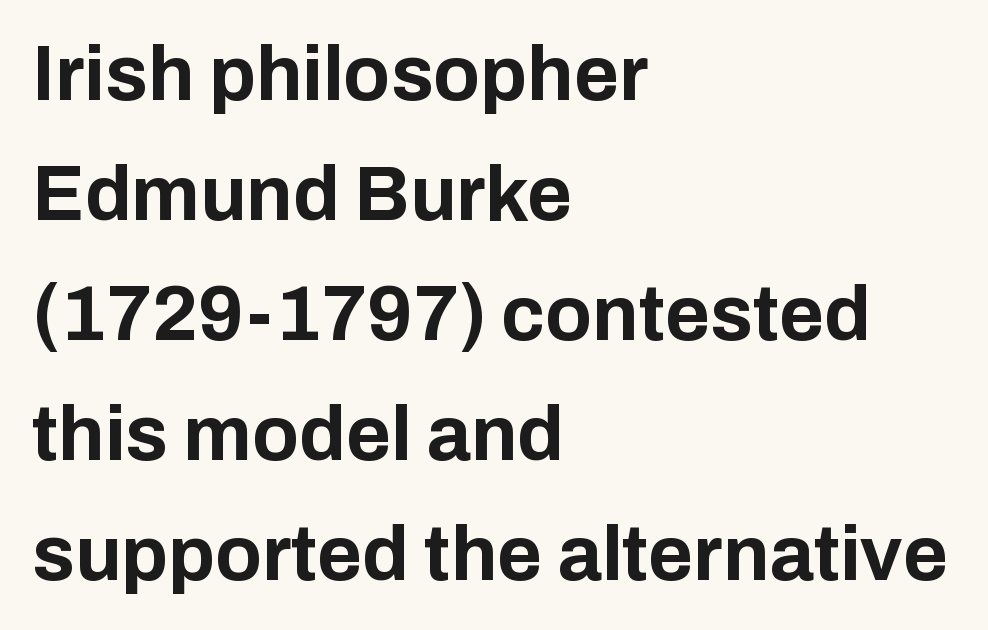
Q: Is the text bold? A: Yes.
Q: Is the text italic (slanted)? A: No, it is upright.
Q: Is the typeface a serif or a sans-serif typeface? A: Sans-serif.
Q: Is the text underlined? A: No.
Q: How is the paragraph aligned? A: Left-aligned.
Q: Is the spacing between letters normal or unusually wide? A: Normal.
Q: Is the spacing between lines tight, normal or loose? A: Normal.
Q: Width (condensed, normal, or wide)? A: Normal.
Q: Stroke contrast? A: Low.
Q: x-height? A: Medium.
Q: Monospaced? A: No.
